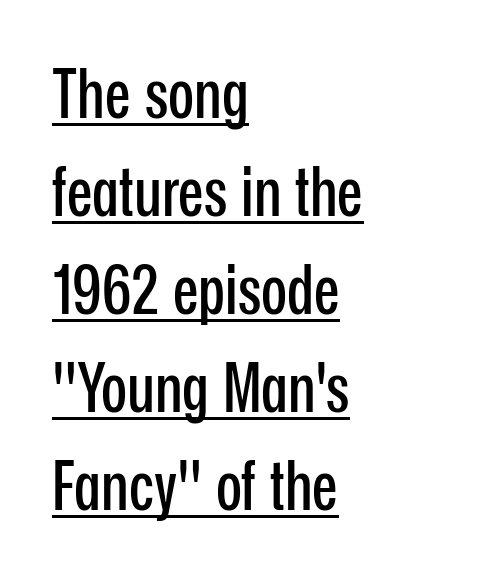
Students, observe the line beneath the letters — that is underlining. A typesetter would mark this as roman, not italic. Visually the block forms a straight wall on the left and a jagged coastline on the right. Examine the stroke ends and you'll find no serifs. This sample has the flowing, uneven cadence of proportional lettering.
